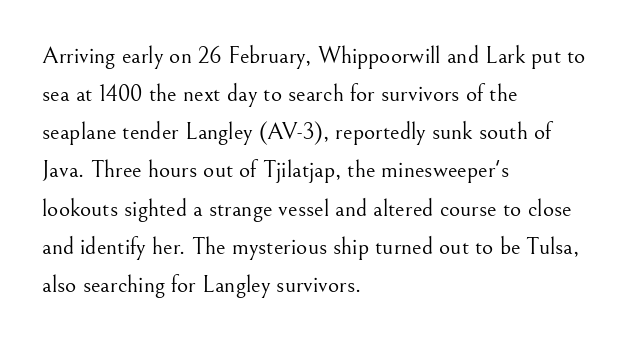
{"italic": "no", "bold": "no", "underline": "no", "align": "left", "line_spacing": "normal", "line_spacing_ratio": 1.59, "letter_spacing": "normal", "letter_spacing_em": 0.0, "glyph_px": 24}
